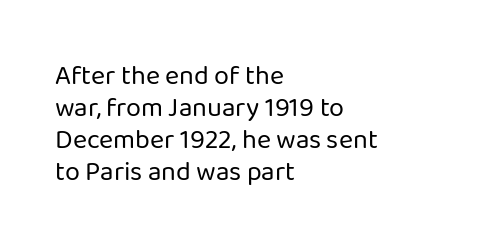
{"italic": "no", "bold": "no", "underline": "no", "align": "left", "line_spacing_ratio": 1.19, "letter_spacing": "normal", "letter_spacing_em": 0.0, "glyph_px": 27}
